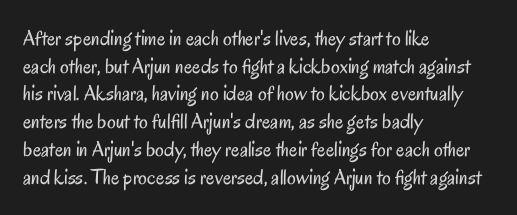
Q: Is the text bold? A: No.
Q: Is the text italic (slanted)? A: No, it is upright.
Q: Is the text underlined? A: No.
Q: How is the paragraph aligned? A: Left-aligned.
Q: Is the spacing between letters normal or unusually wide? A: Normal.
Q: Is the spacing between lines tight, normal or loose? A: Normal.
